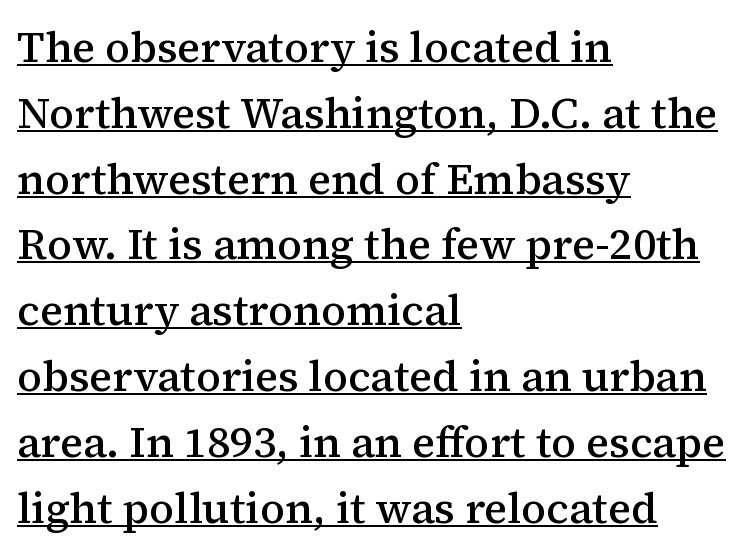
{"serif": "yes", "italic": "no", "bold": "semi", "weight": "semibold", "width": "normal", "stroke_contrast": "medium", "x_height": "medium", "monospaced": "no", "underline": "yes", "align": "left", "line_spacing": "normal", "line_spacing_ratio": 1.53, "letter_spacing": "normal", "letter_spacing_em": 0.0, "glyph_px": 43}
